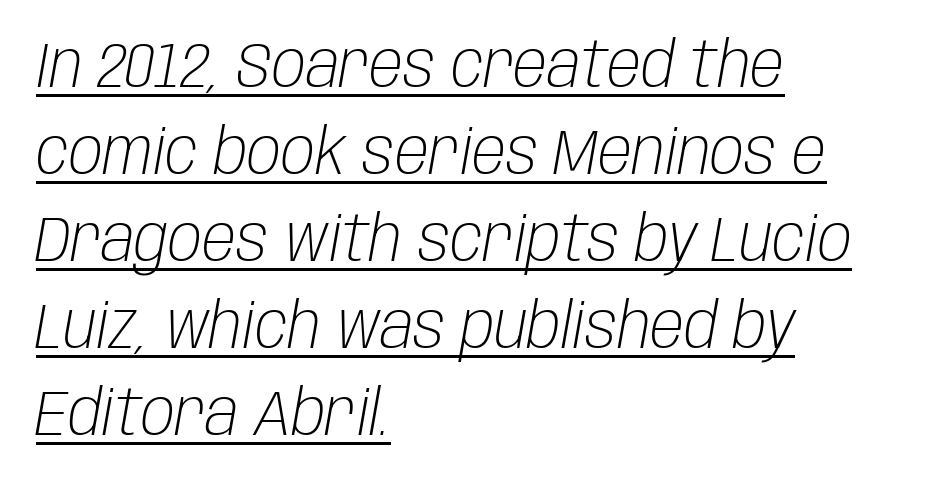
{"italic": "yes", "lean": "right", "slant_degrees": 10, "bold": "no", "weight": "light", "width": "condensed", "stroke_contrast": "low", "x_height": "large", "monospaced": "no", "underline": "yes", "align": "left", "line_spacing": "normal", "line_spacing_ratio": 1.38, "letter_spacing": "normal", "letter_spacing_em": 0.0, "glyph_px": 63}
